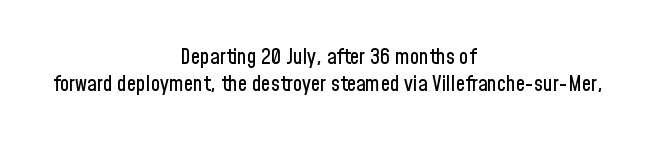
{"italic": "no", "underline": "no", "align": "center", "line_spacing": "normal", "line_spacing_ratio": 1.3, "letter_spacing": "normal", "letter_spacing_em": 0.0, "glyph_px": 21}
